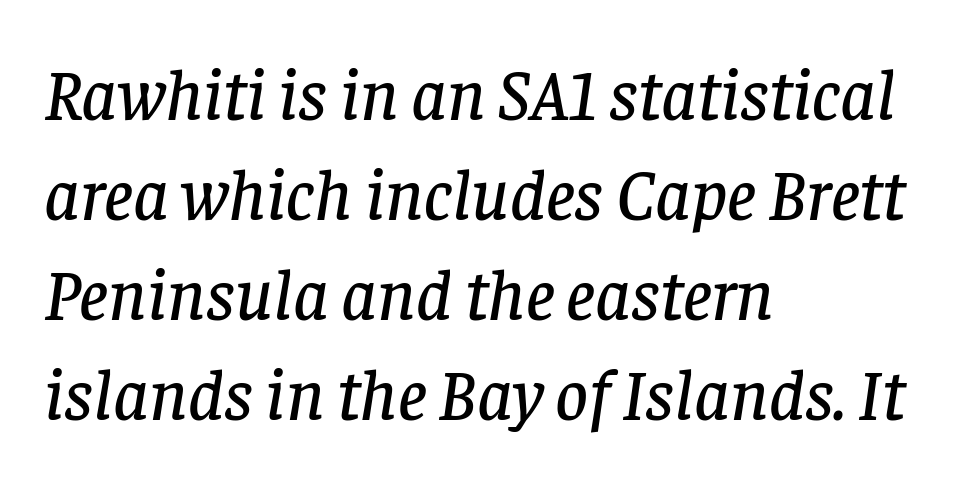
Examine the stroke ends and you'll spot serifs. You can tell it's italic because the verticals aren't actually vertical. The setting favours the left margin, as ordinary paragraphs usually do. Proportional: the letters do not fall into vertical columns. Baseline-to-baseline distance is the conventional proportion of letter height.
